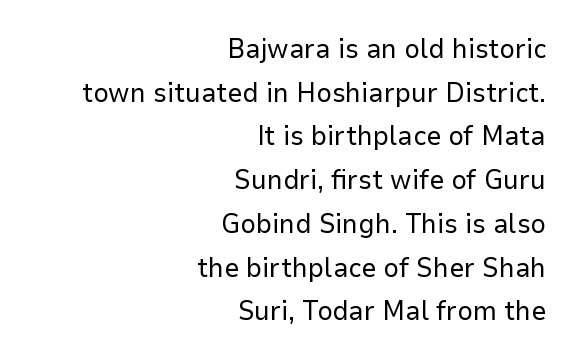
The letters stand upright; this is a roman face. The type is set solid horizontally, with unmodified tracking. Compared with typical paragraphs, the rows here are spaced about the same. Any mark beneath the type? The region is blank. Short and long lines alike share a common ending point at right.
